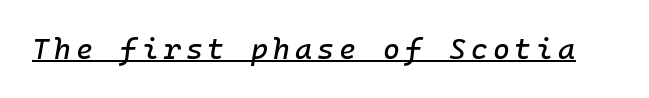
The image shows 29 px text type, italic (leaning right); set underlined; low stroke contrast and a medium x-height.
